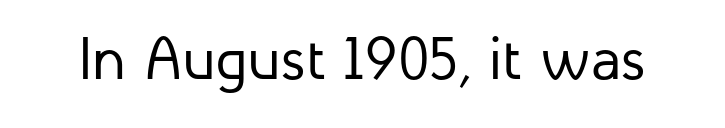
{"serif": "no", "italic": "no", "bold": "no", "weight": "regular", "width": "normal", "stroke_contrast": "low", "x_height": "medium", "monospaced": "no", "underline": "no", "letter_spacing": "normal", "letter_spacing_em": 0.0, "glyph_px": 60}
